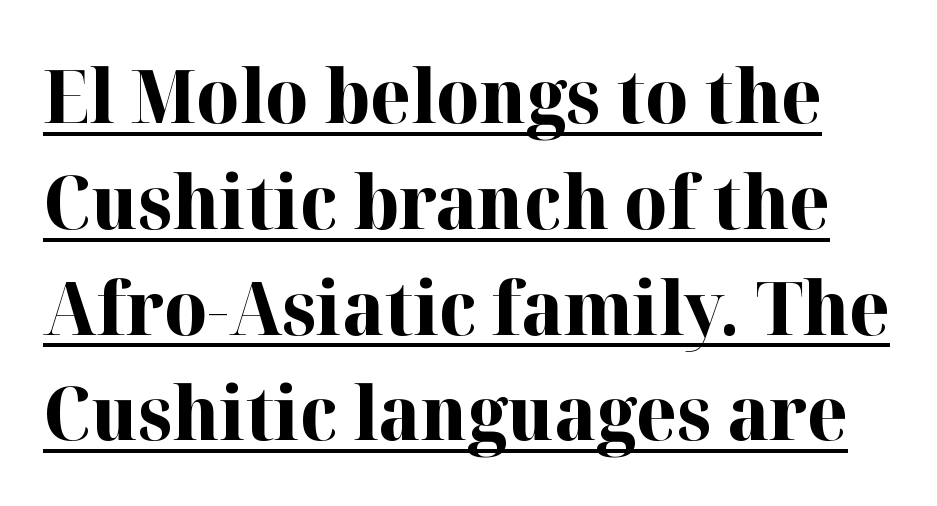
{"serif": "yes", "italic": "no", "bold": "yes", "weight": "bold", "width": "normal", "stroke_contrast": "high", "x_height": "medium", "monospaced": "no", "underline": "yes", "line_spacing": "normal", "line_spacing_ratio": 1.43, "letter_spacing": "normal", "letter_spacing_em": 0.0, "glyph_px": 74}
